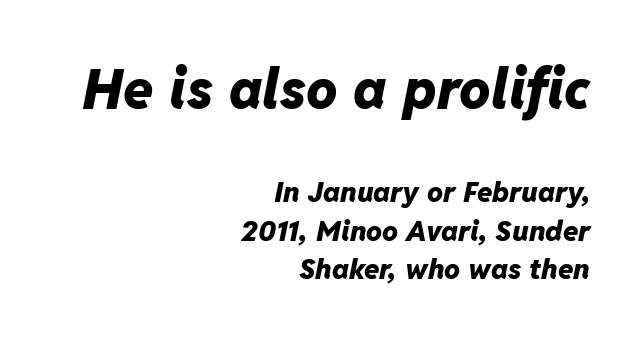
Q: Is the text bold? A: Yes.
Q: Is the text italic (slanted)? A: Yes, it leans right by about 11 degrees.
Q: Is the text underlined? A: No.
Q: How is the paragraph aligned? A: Right-aligned.
Q: Is the spacing between letters normal or unusually wide? A: Normal.
Q: Is the spacing between lines tight, normal or loose? A: Normal.
Q: Which block of text is set in a larger size, the first (top) or the second (bottom)? A: The first (top) one.
Q: Width (condensed, normal, or wide)? A: Normal.
Q: Stroke contrast? A: Low.
Q: x-height? A: Medium.
Q: Monospaced? A: No.
